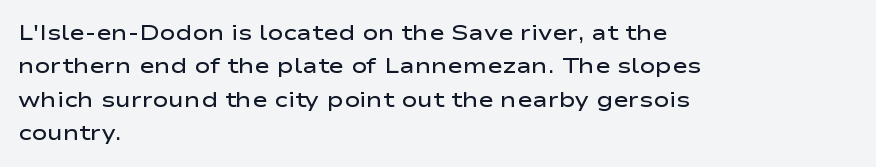
Q: Is the text bold? A: Semi-bold.
Q: Is the text italic (slanted)? A: No, it is upright.
Q: Is the text underlined? A: No.
Q: How is the paragraph aligned? A: Left-aligned.
Q: Is the spacing between letters normal or unusually wide? A: Normal.
Q: Is the spacing between lines tight, normal or loose? A: Normal.
